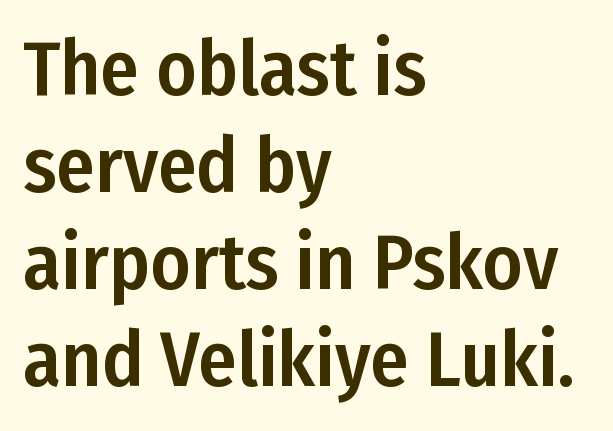
Q: Is the text italic (slanted)? A: No, it is upright.
Q: Is the typeface a serif or a sans-serif typeface? A: Sans-serif.
Q: Is the text underlined? A: No.
Q: How is the paragraph aligned? A: Left-aligned.
Q: Is the spacing between letters normal or unusually wide? A: Normal.
Q: Is the spacing between lines tight, normal or loose? A: Normal.
Q: Width (condensed, normal, or wide)? A: Condensed.
Q: Stroke contrast? A: Low.
Q: x-height? A: Medium.
Q: Monospaced? A: No.
